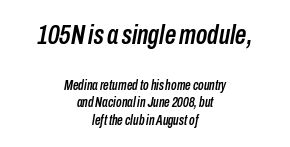
Horizontal alignment here is central, giving a formal, balanced look. The letters sit at their default tracking, neither squeezed nor spread. The glyphs are unaccompanied by any horizontal stroke below them. The whole block is typeset with a tilt. The initial chunk of copy outweighs the following chunk in type size.
